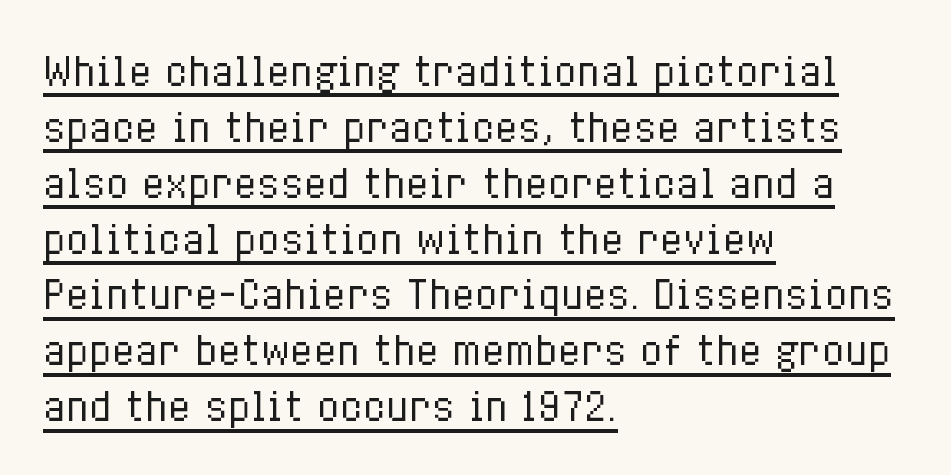
{"italic": "no", "bold": "no", "weight": "regular", "width": "condensed", "stroke_contrast": "low", "x_height": "medium", "monospaced": "no", "underline": "yes", "align": "left", "line_spacing": "normal", "line_spacing_ratio": 1.47, "letter_spacing": "normal", "letter_spacing_em": 0.0, "glyph_px": 38}
